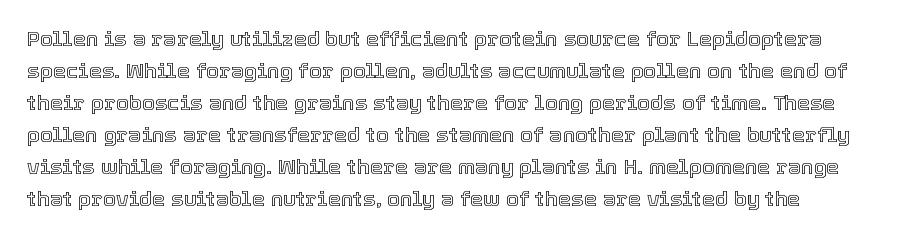
The string is rendered with underlining switched off. The gaps between neighbouring characters are ordinary and unremarkable. Each new line begins a customary step beneath the previous one. Every stem runs plumb, perpendicular to the baseline.
